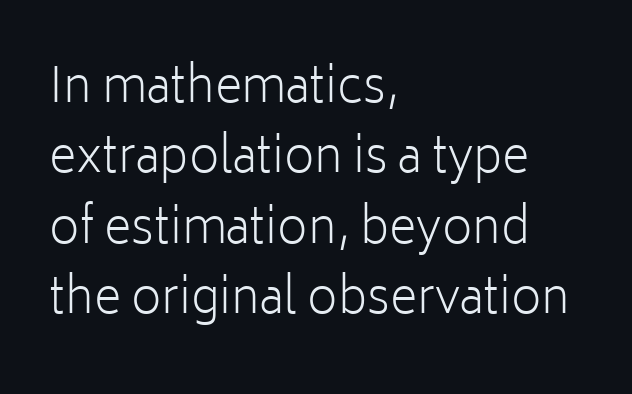
{"serif": "no", "italic": "no", "bold": "no", "weight": "light", "width": "normal", "stroke_contrast": "low", "x_height": "medium", "monospaced": "no", "underline": "no", "align": "left", "line_spacing": "normal", "line_spacing_ratio": 1.5, "letter_spacing": "normal", "letter_spacing_em": 0.0, "glyph_px": 47}
